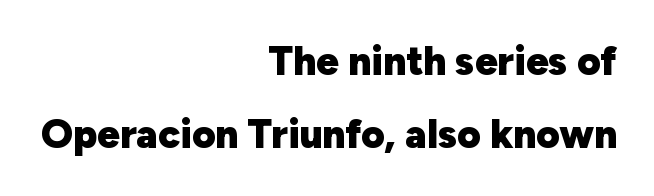
The image shows 40 px heavy sans-serif type, upright; set right-aligned, line spacing 1.83x, normal letter spacing, not underlined; low stroke contrast and a medium x-height.
